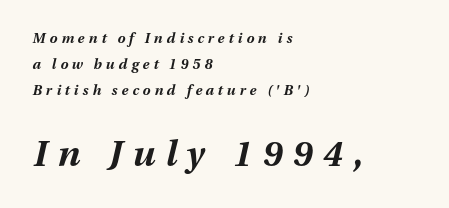
The typesetting leans heavy: a genuine bold. You can tell it's italic because the verticals aren't actually vertical. You get the small type first, then a jump to larger type. A clean baseline with only descenders dipping below it. Where is the straight margin? On the left. Think of a printed novel: that variable character pitch is what you see here.
